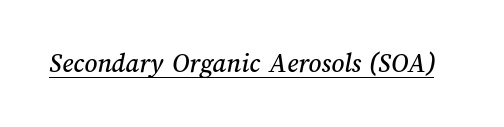
Looks like regular typesetting: each glyph gets only the width it needs. Tracking here is standard; glyphs follow each other at the usual distance. Notice how a bar underscores the lettering throughout.
